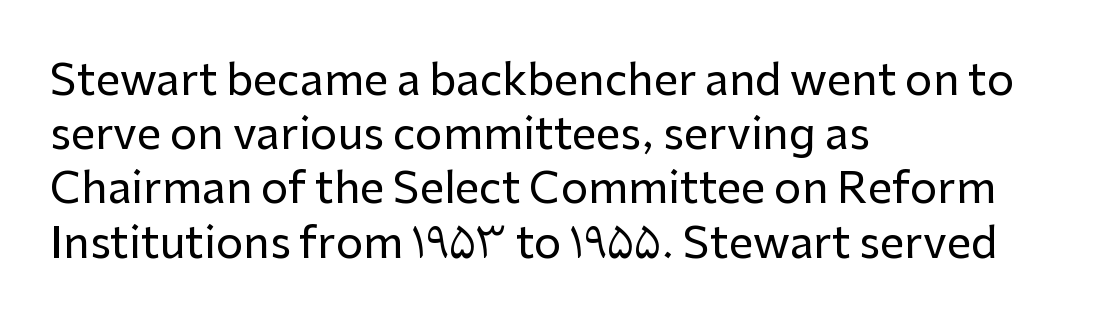
If you drew a ruler down the left edge, every line would touch it. The strip under each line holds only bare page. Think of a printed novel: that variable character pitch is what you see here. Characters remain perfectly vertical along every line.
